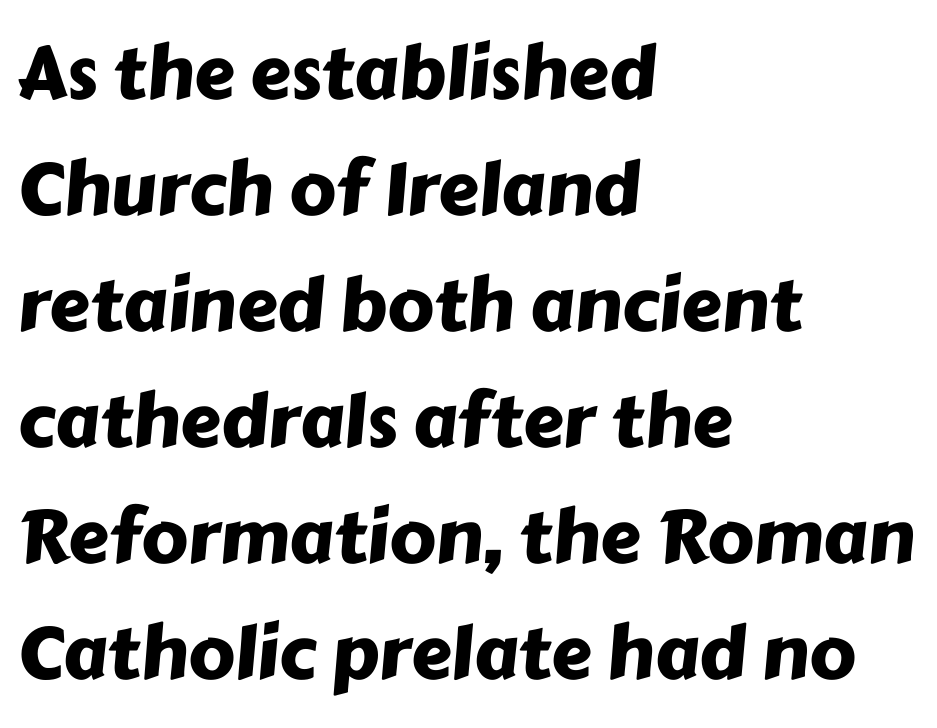
The image shows 73 px sans-serif type; set left-aligned, normal line spacing (1.59x), normal letter spacing, not underlined; low stroke contrast and a medium x-height.
